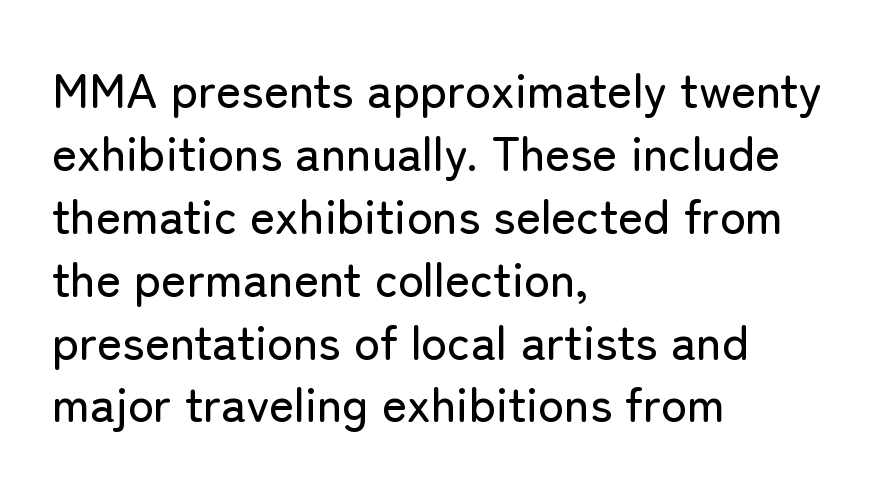
The font's upright variant was chosen for this text. This is sans-serif lettering, the kind often seen on screens and signage. The rendering uses a moderate line-height, typical for paragraphs. Reading down the block, your eye returns to a fixed left position each line. Unmarked baselines from the first word to the last.
